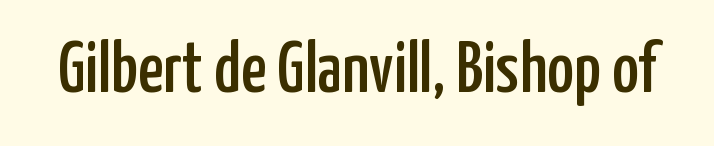
Q: Is the text italic (slanted)? A: No, it is upright.
Q: Is the typeface a serif or a sans-serif typeface? A: Sans-serif.
Q: Is the text underlined? A: No.
Q: Is the spacing between letters normal or unusually wide? A: Normal.
Q: Width (condensed, normal, or wide)? A: Condensed.
Q: Stroke contrast? A: Low.
Q: x-height? A: Medium.
Q: Monospaced? A: No.
